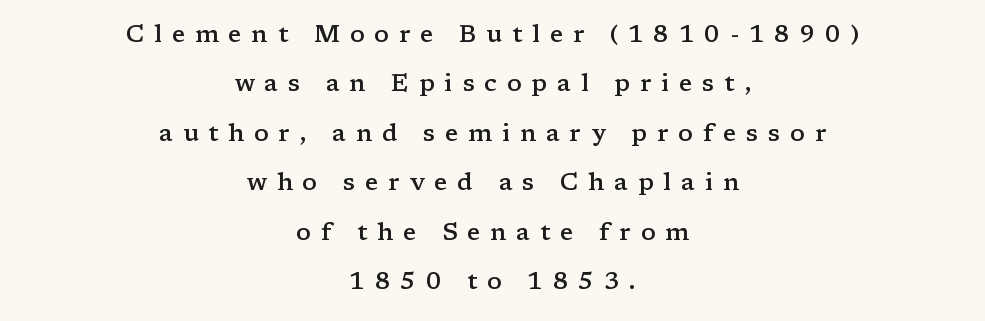
Q: Is the text bold? A: Semi-bold.
Q: Is the text italic (slanted)? A: No, it is upright.
Q: Is the text underlined? A: No.
Q: How is the paragraph aligned? A: Centered.
Q: Is the spacing between letters normal or unusually wide? A: Unusually wide.
Q: Is the spacing between lines tight, normal or loose? A: Loose.
